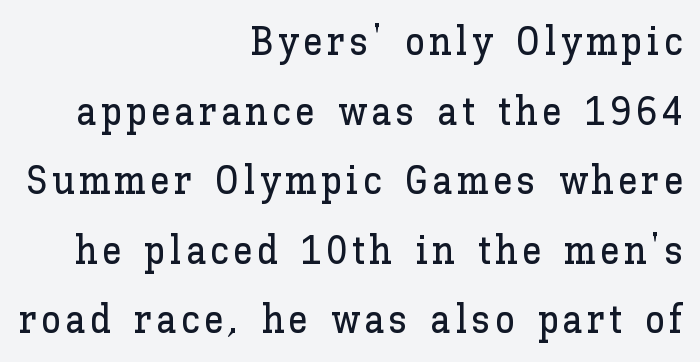
The compositor pushed each line to the right boundary. A typesetter would call this proportional, since set widths differ per character. A roman cut, with each character standing at attention. Quick note: underline off.
